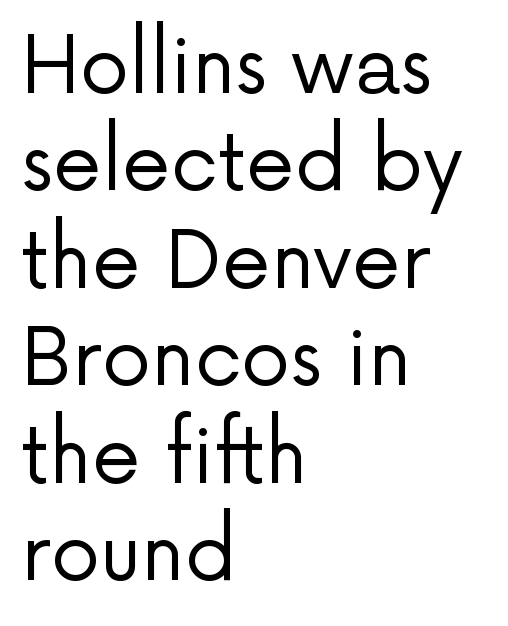
The weight would be labelled regular, book, light, or lighter still. The leading is moderate, giving the passage an even texture. Think of a printed novel: that variable character pitch is what you see here. Font category for this specimen: sans-serif. Lines of text with bare space underneath.
